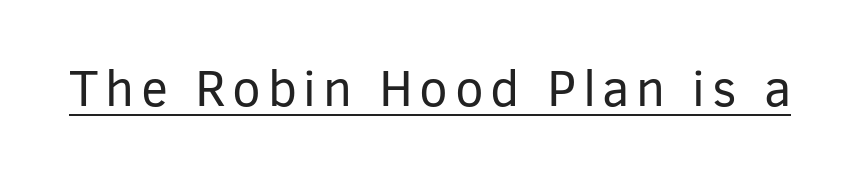
Ink coverage per letter is moderate at most. The face used here is proportionally spaced, like ordinary book or web type. The string is rendered with underlining switched on. The lettering stays uniformly vertical, giving the passage a roman look. No feet cap the strokes, marking this as sans-serif type.
